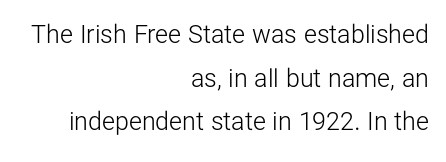
{"italic": "no", "bold": "no", "underline": "no", "align": "right", "line_spacing_ratio": 1.75, "letter_spacing": "normal", "letter_spacing_em": 0.0, "glyph_px": 25}
